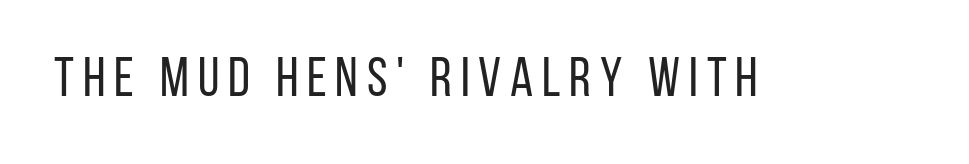
{"serif": "no", "italic": "no", "bold": "no", "weight": "regular", "width": "condensed", "stroke_contrast": "low", "x_height": "large", "monospaced": "no", "underline": "no", "glyph_px": 55}
